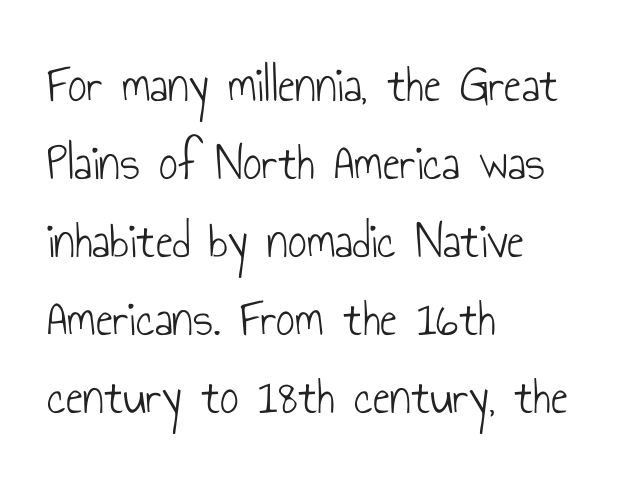
The cut favours lightness, reaching ordinary text weight at its darkest. How are the letters spaced? Ordinarily, with no added tracking. The words here are not underlined. These lines sit exactly where default settings would place them.
